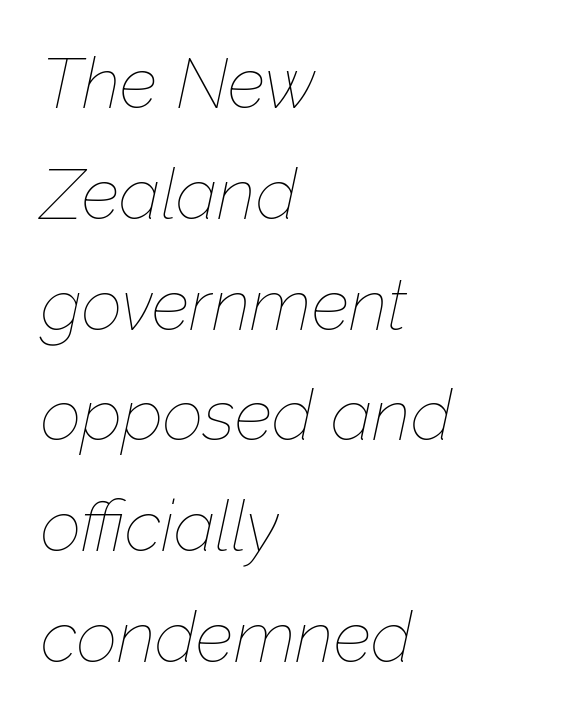
Caption: face not bold, strokes unweighted. Whoever set this chose a conventional vertical rhythm. Teacher's note: observe the even left margin — that is flush-left alignment. The text carries the slant typical of an italic or oblique font. Do the characters align in a grid? No, the font is proportional. Observe the ordinary spacing: letters are neighbours, not strangers.
